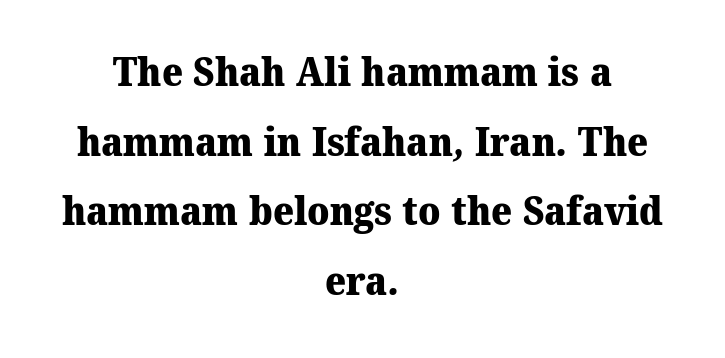
In CSS terms this would be text-align: center. The type family on display is of the serif kind. Check the space under the baseline: it is left empty. Words appear dense and cohesive because spacing is normal. Looks like regular typesetting: each glyph gets only the width it needs.
